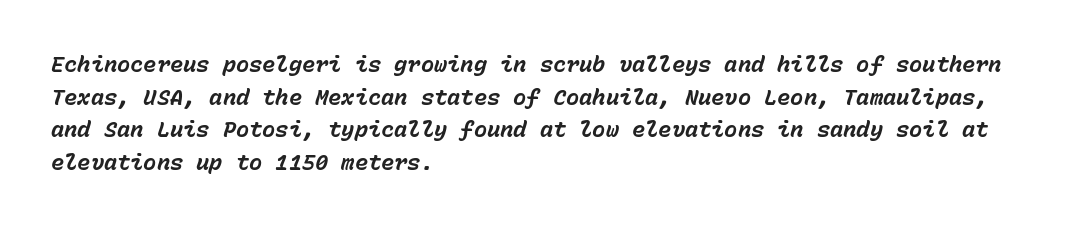
Q: Is the text bold? A: Yes.
Q: Is the text italic (slanted)? A: Yes, it leans right by about 15 degrees.
Q: Is the text underlined? A: No.
Q: How is the paragraph aligned? A: Left-aligned.
Q: Is the spacing between letters normal or unusually wide? A: Normal.
Q: Is the spacing between lines tight, normal or loose? A: Normal.
